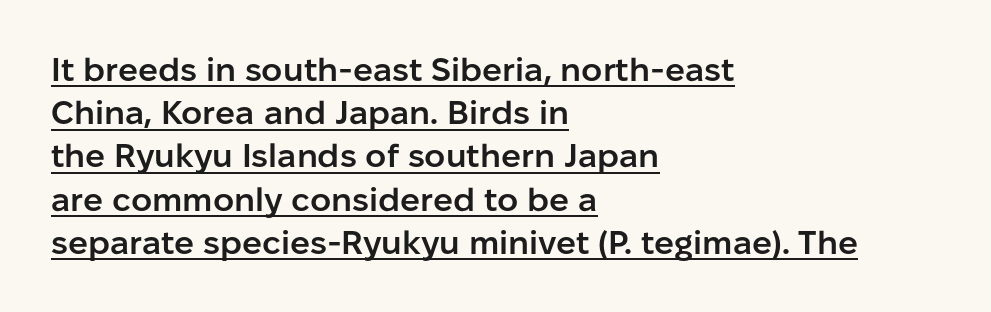
Q: Is the text bold? A: Semi-bold.
Q: Is the text italic (slanted)? A: No, it is upright.
Q: Is the typeface a serif or a sans-serif typeface? A: Sans-serif.
Q: Is the text underlined? A: Yes.
Q: How is the paragraph aligned? A: Left-aligned.
Q: Is the spacing between letters normal or unusually wide? A: Normal.
Q: Is the spacing between lines tight, normal or loose? A: Normal.
Q: Width (condensed, normal, or wide)? A: Normal.
Q: Stroke contrast? A: Low.
Q: x-height? A: Medium.
Q: Monospaced? A: No.
